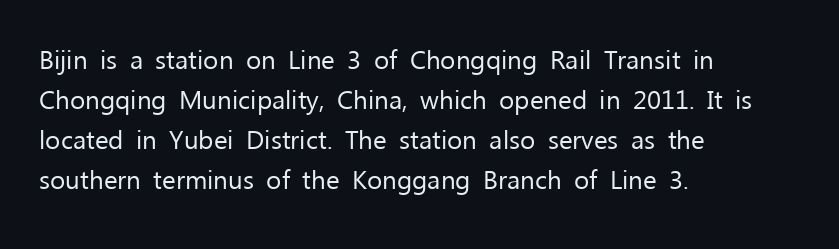
The image shows 26 px text type, upright; set left-aligned, normal line spacing (1.54x), normal letter spacing, not underlined.
